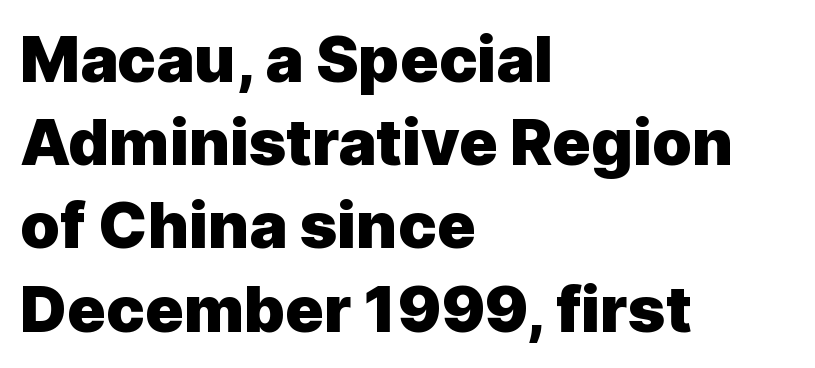
The image shows 64 px heavy sans-serif type, upright; set left-aligned, normal line spacing (1.3x), normal letter spacing, not underlined; a medium x-height.
